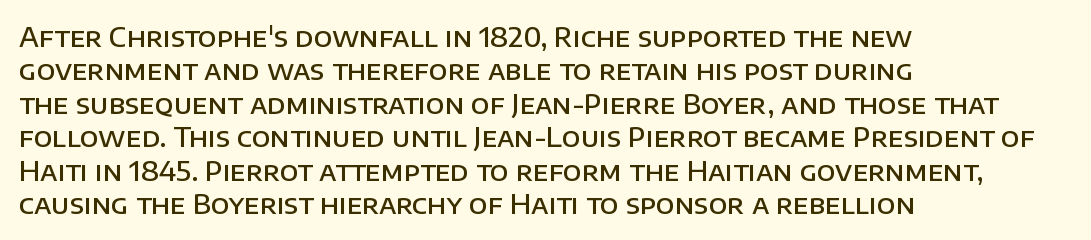
The image shows 27 px text type, upright; set left-aligned, line spacing 1.24x, normal letter spacing, not underlined.
